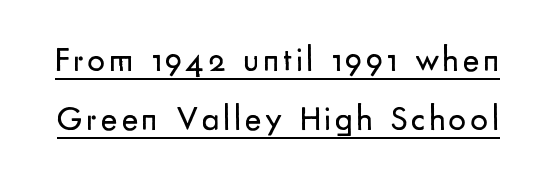
{"serif": "no", "italic": "no", "bold": "no", "weight": "regular", "width": "normal", "stroke_contrast": "low", "x_height": "small", "monospaced": "no", "underline": "yes", "line_spacing": "normal", "line_spacing_ratio": 1.69, "glyph_px": 35}
